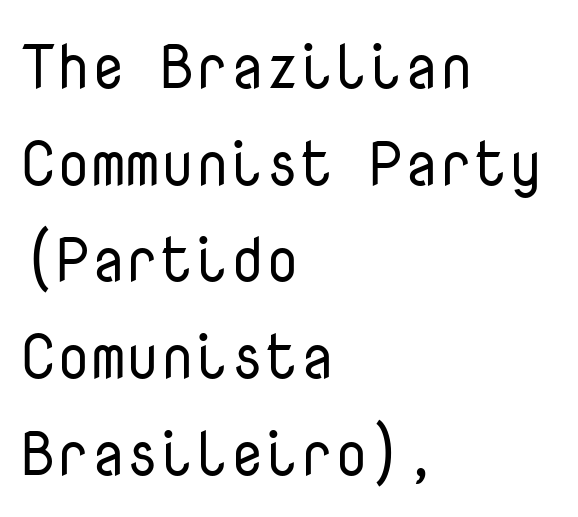
Q: Is the text bold? A: No.
Q: Is the text italic (slanted)? A: No, it is upright.
Q: Is the typeface a serif or a sans-serif typeface? A: Sans-serif.
Q: Is the text underlined? A: No.
Q: How is the paragraph aligned? A: Left-aligned.
Q: Is the spacing between letters normal or unusually wide? A: Normal.
Q: Is the spacing between lines tight, normal or loose? A: Normal.
Q: Width (condensed, normal, or wide)? A: Normal.
Q: Stroke contrast? A: Low.
Q: x-height? A: Medium.
Q: Monospaced? A: Yes.
